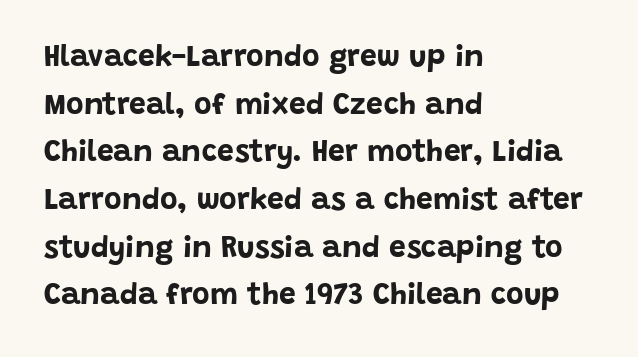
{"serif": "no", "italic": "no", "bold": "yes", "weight": "bold", "width": "normal", "stroke_contrast": "low", "x_height": "large", "monospaced": "no", "underline": "no", "align": "left", "line_spacing": "normal", "line_spacing_ratio": 1.59, "letter_spacing": "normal", "letter_spacing_em": 0.0, "glyph_px": 30}
